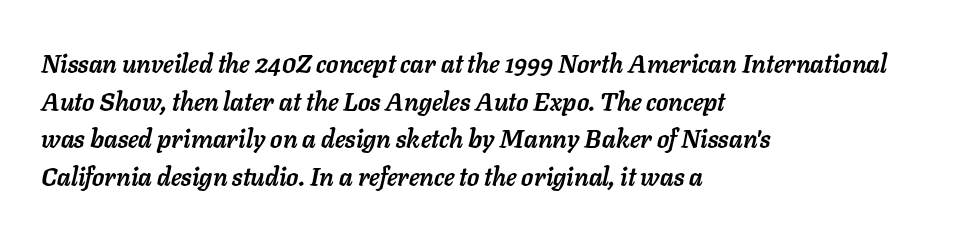
Q: Is the text bold? A: Yes.
Q: Is the text italic (slanted)? A: Yes, it leans right by about 11 degrees.
Q: Is the text underlined? A: No.
Q: How is the paragraph aligned? A: Left-aligned.
Q: Is the spacing between letters normal or unusually wide? A: Normal.
Q: Is the spacing between lines tight, normal or loose? A: Normal.
